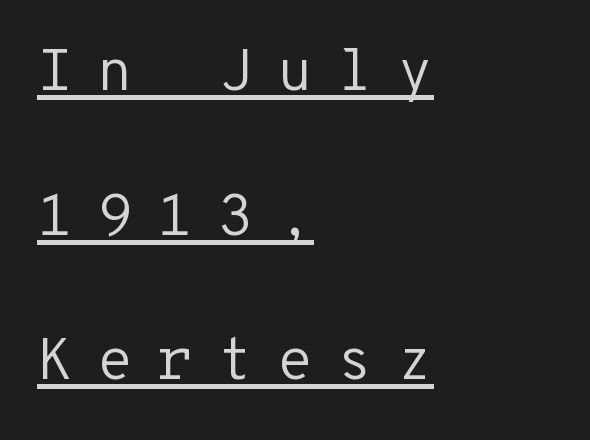
Q: Is the text bold? A: No.
Q: Is the text italic (slanted)? A: No, it is upright.
Q: Is the typeface a serif or a sans-serif typeface? A: Sans-serif.
Q: Is the text underlined? A: Yes.
Q: How is the paragraph aligned? A: Left-aligned.
Q: Is the spacing between letters normal or unusually wide? A: Unusually wide.
Q: Is the spacing between lines tight, normal or loose? A: Loose.
Q: Width (condensed, normal, or wide)? A: Normal.
Q: Stroke contrast? A: Low.
Q: x-height? A: Medium.
Q: Monospaced? A: Yes.
